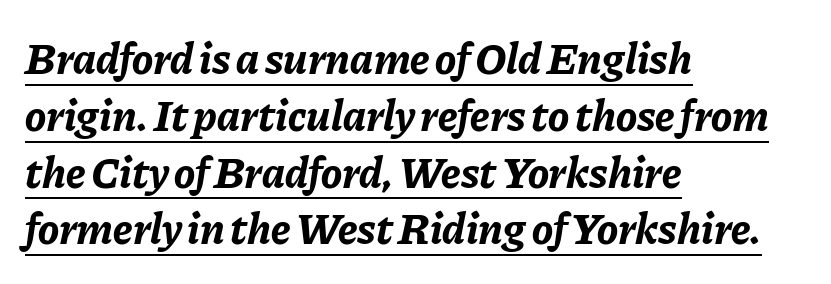
Q: Is the text bold? A: Yes.
Q: Is the text italic (slanted)? A: Yes, it leans right by about 11 degrees.
Q: Is the text underlined? A: Yes.
Q: How is the paragraph aligned? A: Left-aligned.
Q: Is the spacing between letters normal or unusually wide? A: Normal.
Q: Is the spacing between lines tight, normal or loose? A: Normal.
Q: Width (condensed, normal, or wide)? A: Normal.
Q: Stroke contrast? A: Low.
Q: x-height? A: Medium.
Q: Monospaced? A: No.
